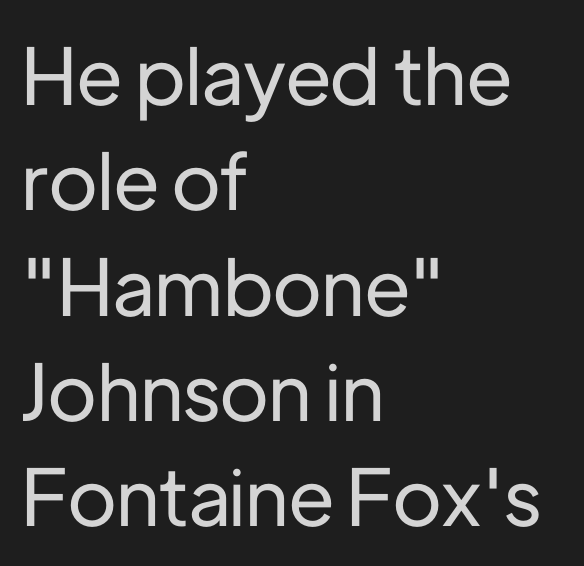
You could not count columns in this text — the font is proportionally spaced. The string is rendered with underlining switched off. Tracking value appears to be zero — textbook default spacing. You can tell it's not italic because the verticals are truly vertical. Notice how the passage keeps a crisp vertical edge on the left only.
